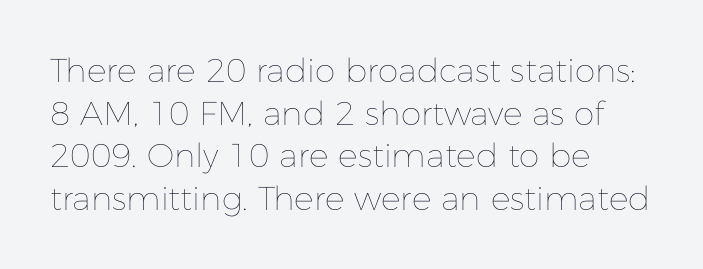
{"italic": "no", "bold": "no", "weight": "thin", "width": "normal", "stroke_contrast": "low", "x_height": "medium", "monospaced": "no", "underline": "no", "align": "left", "line_spacing": "normal", "line_spacing_ratio": 1.29, "letter_spacing": "normal", "letter_spacing_em": 0.0, "glyph_px": 33}
